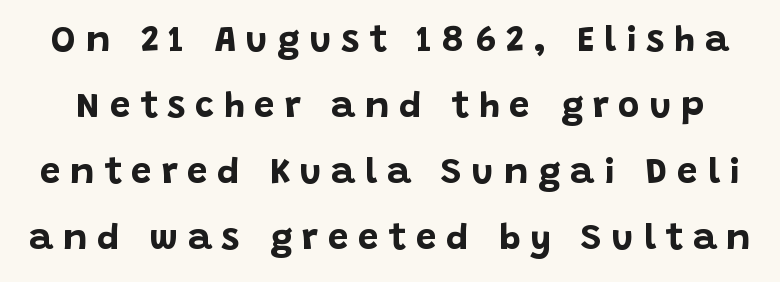
Q: Is the text bold? A: Yes.
Q: Is the text italic (slanted)? A: No, it is upright.
Q: Is the typeface a serif or a sans-serif typeface? A: Sans-serif.
Q: Is the text underlined? A: No.
Q: Is the spacing between letters normal or unusually wide? A: Unusually wide.
Q: Width (condensed, normal, or wide)? A: Normal.
Q: Stroke contrast? A: Low.
Q: x-height? A: Large.
Q: Monospaced? A: No.
